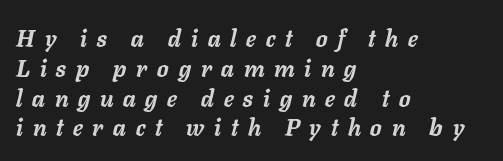
{"italic": "yes", "lean": "right", "slant_degrees": 11, "bold": "yes", "underline": "no", "align": "left", "line_spacing_ratio": 1.24, "letter_spacing": "wide", "letter_spacing_em": 0.41, "glyph_px": 24}
